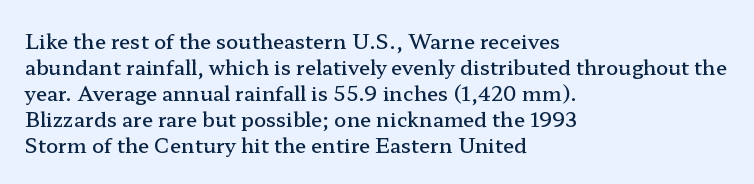
Q: Is the text bold? A: Semi-bold.
Q: Is the text italic (slanted)? A: No, it is upright.
Q: Is the text underlined? A: No.
Q: How is the paragraph aligned? A: Left-aligned.
Q: Is the spacing between letters normal or unusually wide? A: Normal.
Q: Is the spacing between lines tight, normal or loose? A: Normal.
